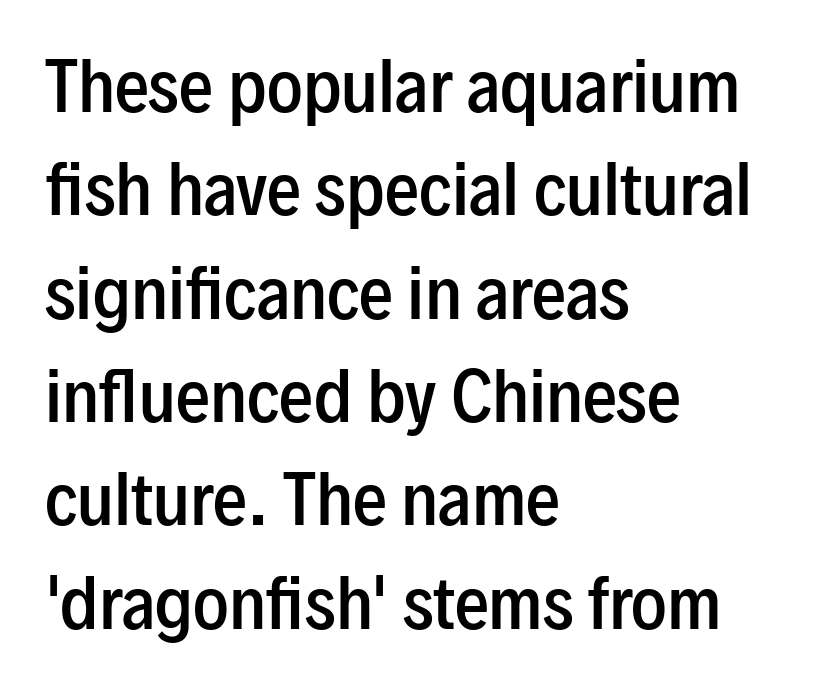
Q: Is the text bold? A: Semi-bold.
Q: Is the text italic (slanted)? A: No, it is upright.
Q: Is the typeface a serif or a sans-serif typeface? A: Sans-serif.
Q: Is the text underlined? A: No.
Q: How is the paragraph aligned? A: Left-aligned.
Q: Is the spacing between letters normal or unusually wide? A: Normal.
Q: Is the spacing between lines tight, normal or loose? A: Normal.
Q: Width (condensed, normal, or wide)? A: Condensed.
Q: Stroke contrast? A: Low.
Q: x-height? A: Medium.
Q: Monospaced? A: No.
